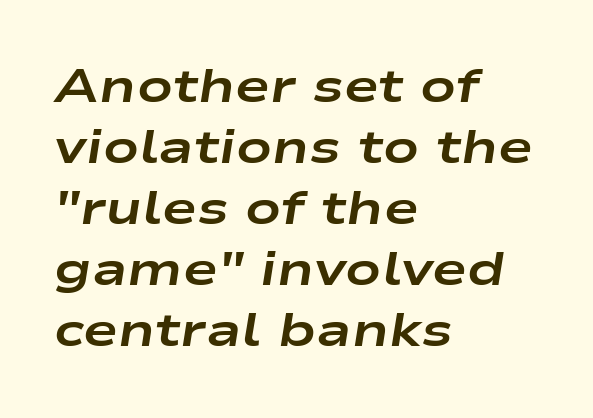
The image shows 47 px bold, wide type, italic (leaning right); set left-aligned, normal line spacing (1.3x), normal letter spacing, not underlined; low stroke contrast and a medium x-height.
